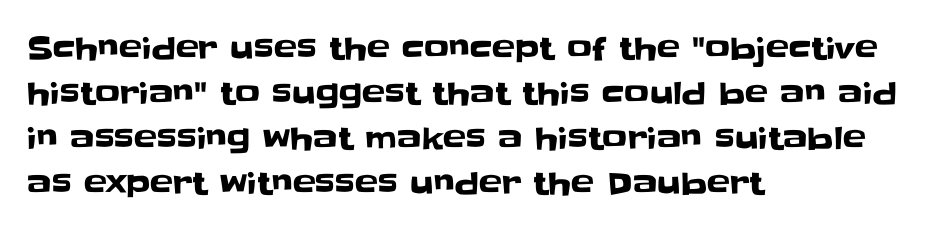
Q: Is the text italic (slanted)? A: No, it is upright.
Q: Is the typeface a serif or a sans-serif typeface? A: Sans-serif.
Q: Is the text underlined? A: No.
Q: How is the paragraph aligned? A: Left-aligned.
Q: Is the spacing between letters normal or unusually wide? A: Normal.
Q: Is the spacing between lines tight, normal or loose? A: Normal.
Q: Width (condensed, normal, or wide)? A: Normal.
Q: Stroke contrast? A: Low.
Q: x-height? A: Large.
Q: Monospaced? A: No.
